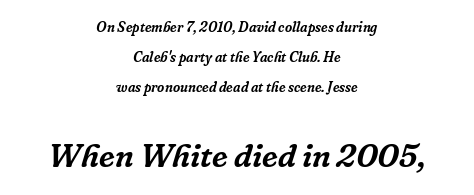
Q: Is the text italic (slanted)? A: Yes, it leans right by about 16 degrees.
Q: Is the typeface a serif or a sans-serif typeface? A: Serif.
Q: Is the text underlined? A: No.
Q: How is the paragraph aligned? A: Centered.
Q: Is the spacing between letters normal or unusually wide? A: Normal.
Q: Is the spacing between lines tight, normal or loose? A: Loose.
Q: Which block of text is set in a larger size, the first (top) or the second (bottom)? A: The second (bottom) one.
Q: Width (condensed, normal, or wide)? A: Normal.
Q: Stroke contrast? A: Low.
Q: x-height? A: Medium.
Q: Monospaced? A: No.
